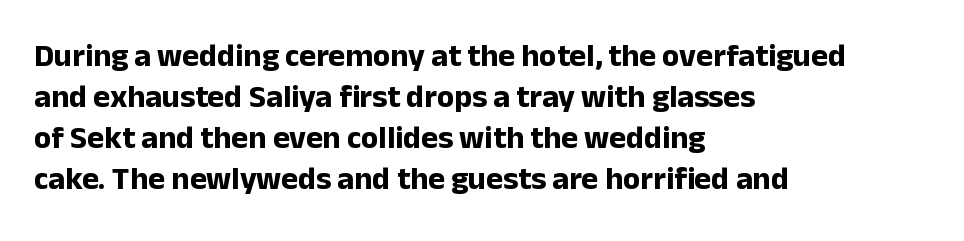
Baseline-to-baseline distance is the conventional proportion of letter height. Looks like regular typesetting: each glyph gets only the width it needs. Horizontal alignment here is leftward, the default for most running prose. Caption: bold face, heavy strokes. Short note: letters normally spaced.
